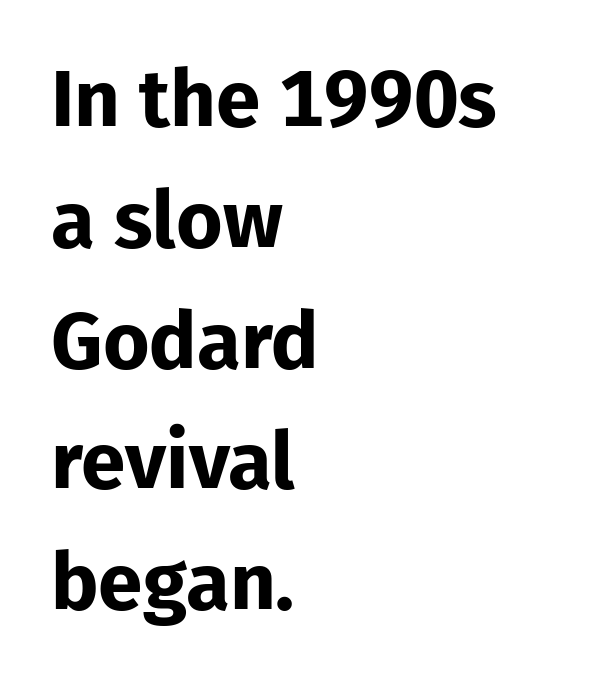
Proportional: the letters do not fall into vertical columns. Interline gaps are of average width in this sample. Type without underlining. Inter-character spacing is left at the font's built-in metrics. The rendering uses a bold face; every stroke is thick and dark. Observe the absence of serifs on each vertical stroke in this sample.
